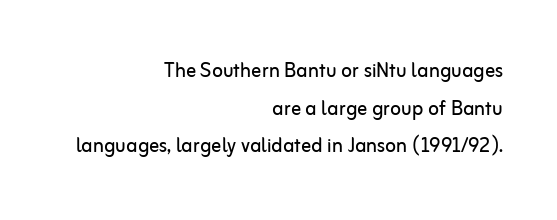
Q: Is the text bold? A: No.
Q: Is the text italic (slanted)? A: No, it is upright.
Q: Is the text underlined? A: No.
Q: How is the paragraph aligned? A: Right-aligned.
Q: Is the spacing between letters normal or unusually wide? A: Normal.
Q: Is the spacing between lines tight, normal or loose? A: Normal.
